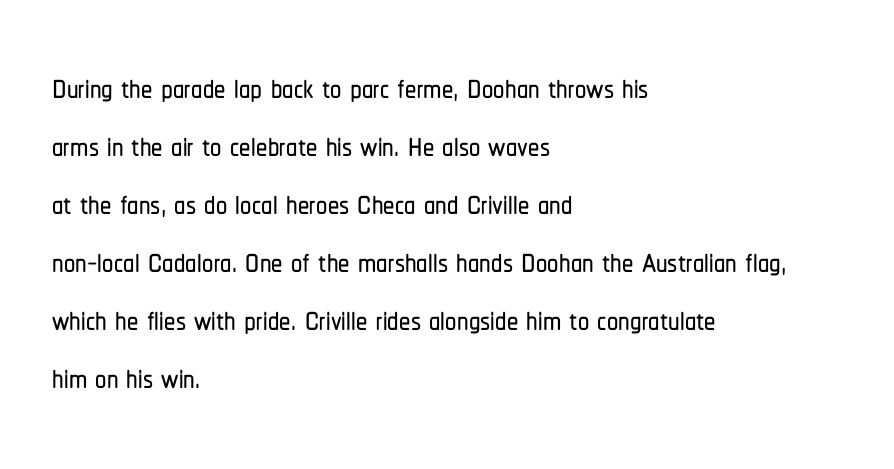
{"serif": "no", "italic": "no", "width": "condensed", "stroke_contrast": "low", "x_height": "medium", "monospaced": "no", "underline": "no", "align": "left", "line_spacing": "normal", "line_spacing_ratio": 1.29, "letter_spacing": "normal", "letter_spacing_em": 0.0, "glyph_px": 45}
